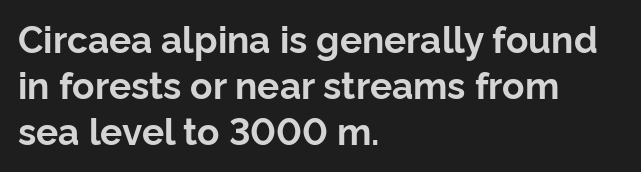
The image shows 37 px bold sans-serif type, upright; set left-aligned, line spacing 1.24x, normal letter spacing, not underlined; low stroke contrast and a medium x-height.
